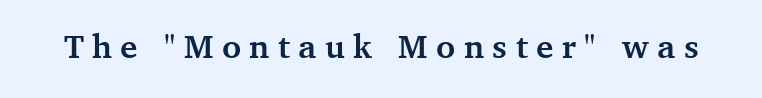
The image shows 33 px semibold serif type, upright; set unusually wide letter spacing (+0.26 em), not underlined; medium stroke contrast and a medium x-height.
